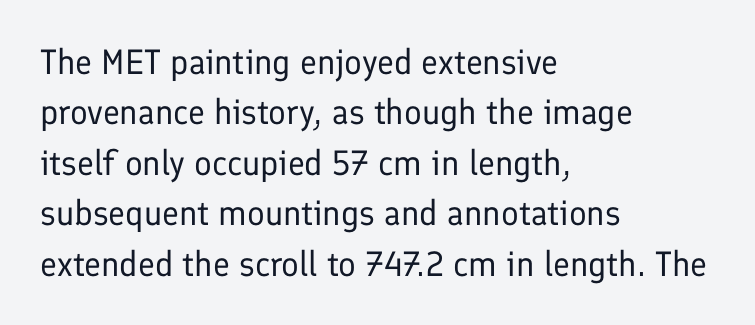
Q: Is the text bold? A: No.
Q: Is the text italic (slanted)? A: No, it is upright.
Q: Is the typeface a serif or a sans-serif typeface? A: Sans-serif.
Q: Is the text underlined? A: No.
Q: How is the paragraph aligned? A: Left-aligned.
Q: Is the spacing between letters normal or unusually wide? A: Normal.
Q: Is the spacing between lines tight, normal or loose? A: Normal.
Q: Width (condensed, normal, or wide)? A: Normal.
Q: Stroke contrast? A: Low.
Q: x-height? A: Medium.
Q: Monospaced? A: No.
